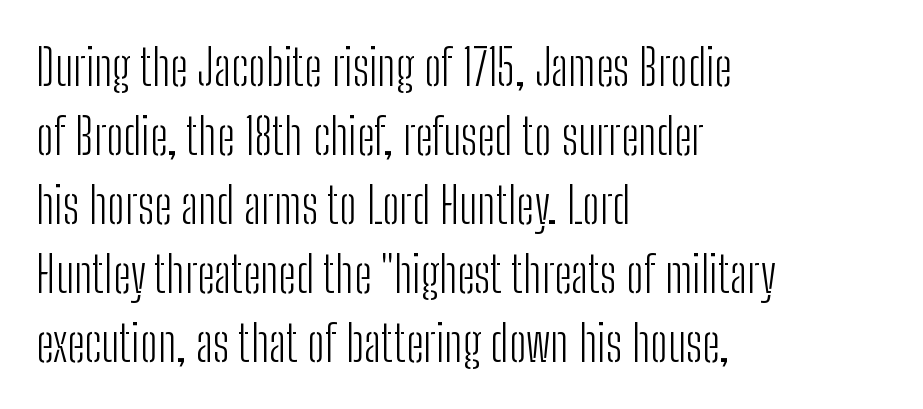
{"serif": "no", "italic": "no", "bold": "no", "weight": "light", "width": "condensed", "stroke_contrast": "low", "x_height": "medium", "monospaced": "no", "underline": "no", "align": "left", "line_spacing": "normal", "line_spacing_ratio": 1.38, "letter_spacing": "normal", "letter_spacing_em": 0.0, "glyph_px": 50}
